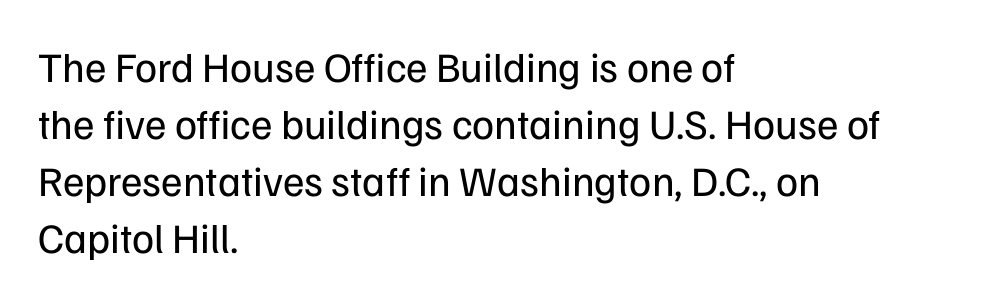
The image shows 42 px regular-weight sans-serif type, upright; set left-aligned, normal line spacing (1.36x), normal letter spacing, not underlined; low stroke contrast and a medium x-height.
